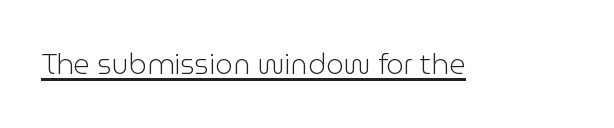
On a weight scale, this lands at 450 or below. Looks like regular typesetting: each glyph gets only the width it needs. Regarding serifs, this sample does without them. Posture: straight, roman, zero tilt. Every word sits above its own underline. This rendering leaves character spacing at its baseline value.
